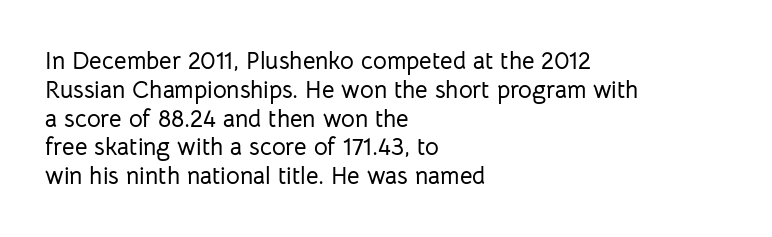
The image shows 24 px text type, upright; set left-aligned, line spacing 1.2x, normal letter spacing, not underlined.
